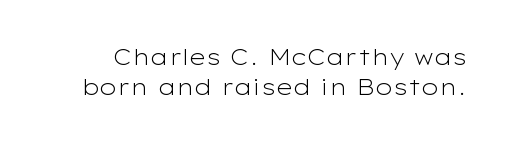
Does extra space separate the letters? No, they use regular spacing. A normal amount of white space separates one row of letters from the next. Stems and bowls with no extra thickness — not bold. Underline: absent.
